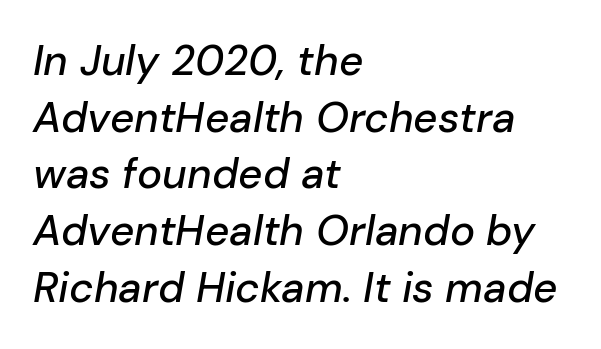
{"italic": "yes", "lean": "right", "slant_degrees": 10, "width": "normal", "stroke_contrast": "low", "x_height": "medium", "monospaced": "no", "underline": "no", "align": "left", "line_spacing": "normal", "line_spacing_ratio": 1.35, "letter_spacing": "normal", "letter_spacing_em": 0.0, "glyph_px": 42}
